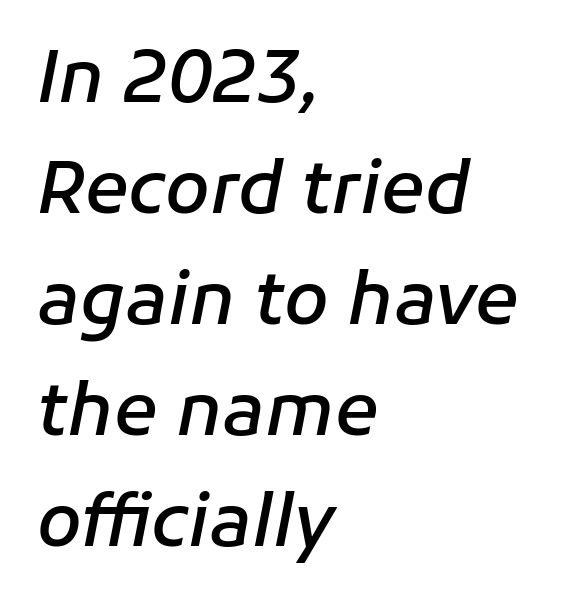
{"italic": "yes", "lean": "right", "slant_degrees": 11, "bold": "semi", "weight": "semibold", "width": "normal", "stroke_contrast": "low", "x_height": "medium", "monospaced": "no", "underline": "no", "align": "left", "line_spacing": "normal", "line_spacing_ratio": 1.54, "letter_spacing": "normal", "letter_spacing_em": 0.0, "glyph_px": 72}
